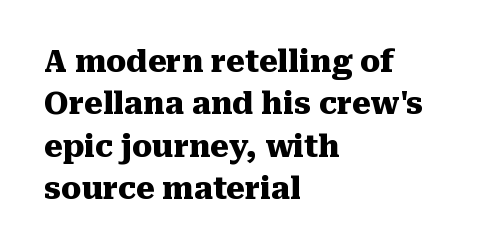
{"serif": "yes", "italic": "no", "bold": "yes", "weight": "heavy", "width": "normal", "stroke_contrast": "medium", "x_height": "medium", "monospaced": "no", "underline": "no", "align": "left", "line_spacing": "normal", "line_spacing_ratio": 1.41, "letter_spacing": "normal", "letter_spacing_em": 0.0, "glyph_px": 30}
